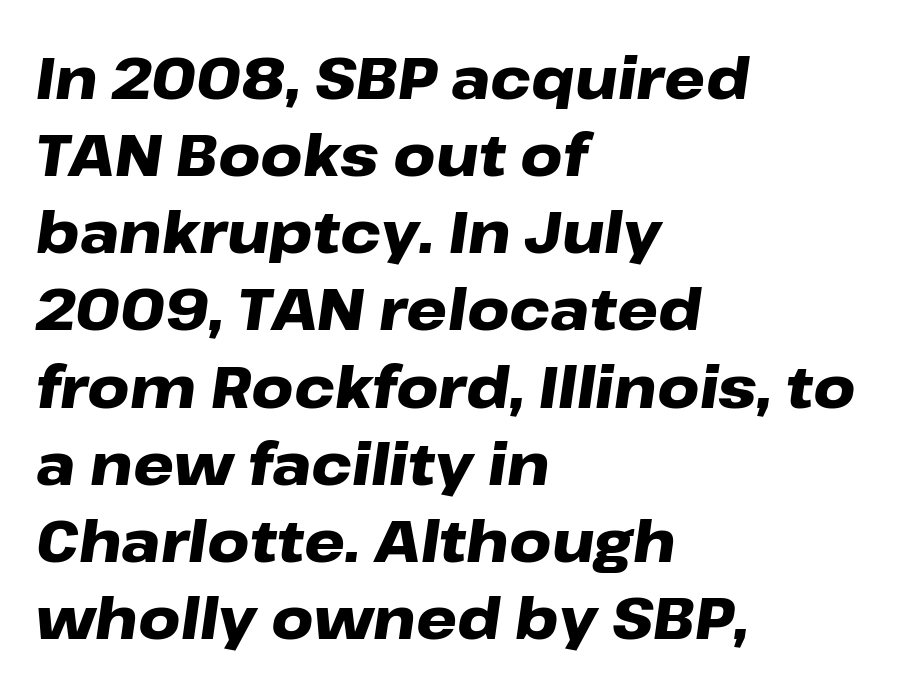
Q: Is the text bold? A: Yes.
Q: Is the text italic (slanted)? A: Yes, it leans right by about 8 degrees.
Q: Is the text underlined? A: No.
Q: How is the paragraph aligned? A: Left-aligned.
Q: Is the spacing between letters normal or unusually wide? A: Normal.
Q: Is the spacing between lines tight, normal or loose? A: Normal.
Q: Width (condensed, normal, or wide)? A: Wide.
Q: Stroke contrast? A: Low.
Q: x-height? A: Medium.
Q: Monospaced? A: No.
